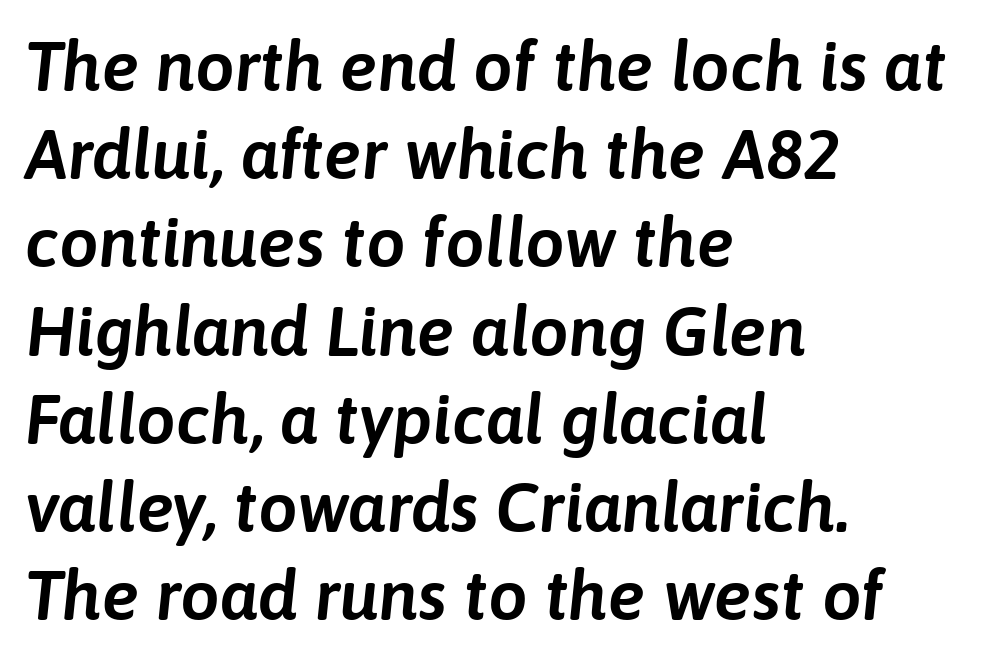
The image shows 70 px text type, italic (leaning right); set left-aligned, normal line spacing (1.26x), normal letter spacing, not underlined; low stroke contrast and a medium x-height.
